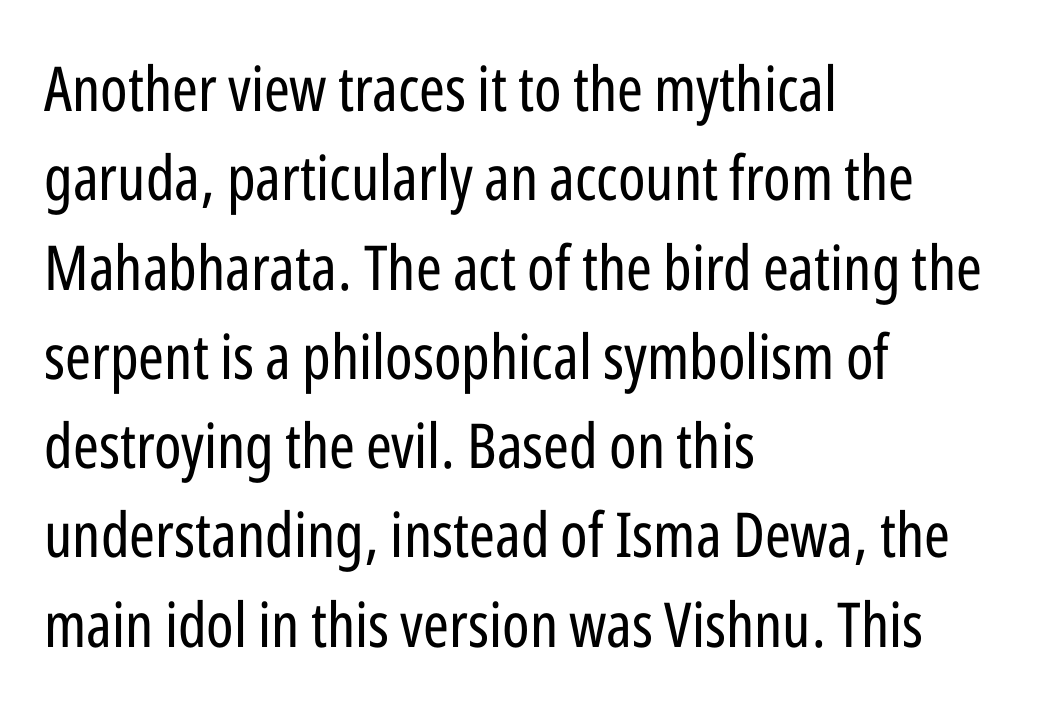
Proportional: the letters do not fall into vertical columns. Anything drawn beneath the words? Only blank space. Leftover space on each line is placed entirely after the last word. This sample uses an upright cut, with every glyph sitting square on the baseline. A quiet, ordinary-to-light weight characterises the typeface. This rendering leaves character spacing at its baseline value.
